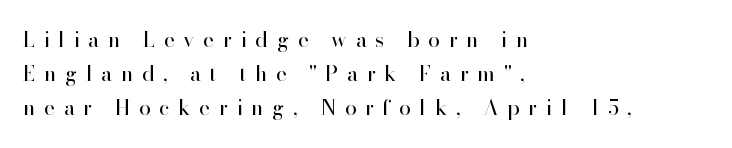
This is roman type, the default non-slanted kind. Plain, unruled lines of type. Notice how the passage keeps a crisp vertical edge on the left only. The font is comparable to plain body text, perhaps lighter. These lines sit exactly where default settings would place them.
